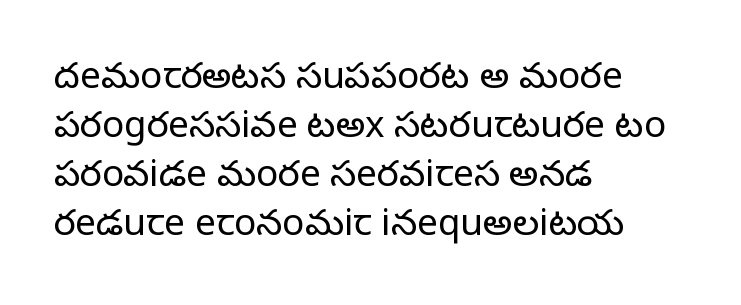
Each letter keeps its own natural width here, so spacing adapts to shape. Tracking here is standard; glyphs follow each other at the usual distance. Is the stroke heavy? The answer is a plain regular-or-lighter. Notice how the passage keeps a crisp vertical edge on the left only. How would I describe the line gaps? Plain and ordinary. Nope, no serifs anywhere on these letters.
